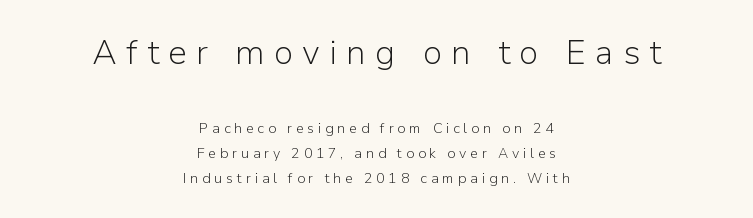
The image shows 34 px light sans-serif type, upright; set centered, line spacing 1.81x, unusually wide letter spacing (+0.27 em), not underlined; the first (top) block is 2.43x larger; low stroke contrast and a medium x-height.
